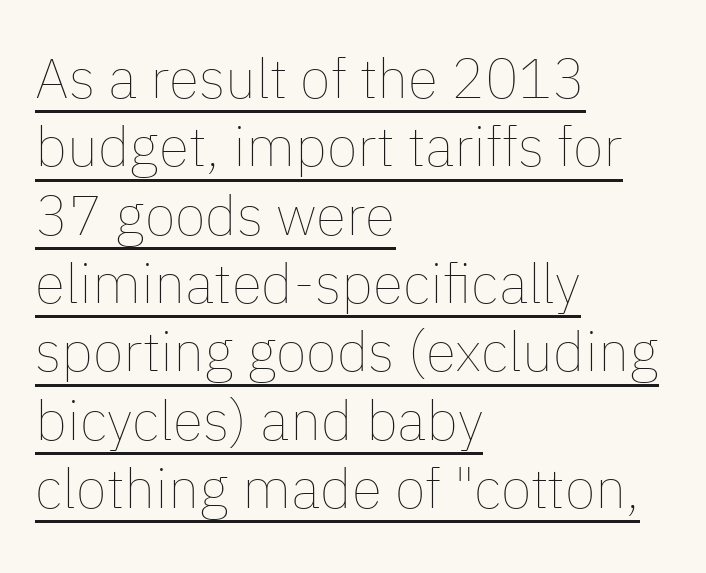
Q: Is the text bold? A: No.
Q: Is the text italic (slanted)? A: No, it is upright.
Q: Is the text underlined? A: Yes.
Q: How is the paragraph aligned? A: Left-aligned.
Q: Is the spacing between letters normal or unusually wide? A: Normal.
Q: Width (condensed, normal, or wide)? A: Normal.
Q: Stroke contrast? A: Low.
Q: x-height? A: Medium.
Q: Monospaced? A: No.
